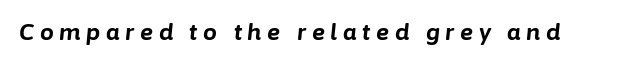
{"italic": "yes", "lean": "right", "slant_degrees": 6, "bold": "yes", "underline": "no", "letter_spacing": "wide", "letter_spacing_em": 0.26, "glyph_px": 22}
